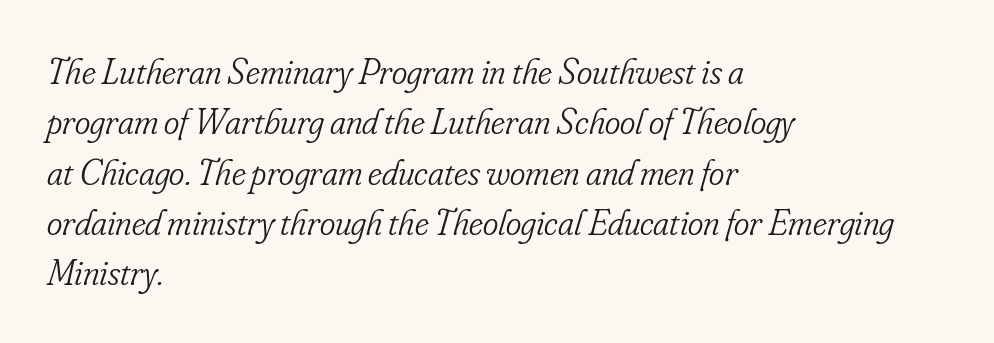
Q: Is the text bold? A: No.
Q: Is the text italic (slanted)? A: Yes, it leans right by about 16 degrees.
Q: Is the typeface a serif or a sans-serif typeface? A: Serif.
Q: Is the text underlined? A: No.
Q: How is the paragraph aligned? A: Left-aligned.
Q: Is the spacing between letters normal or unusually wide? A: Normal.
Q: Is the spacing between lines tight, normal or loose? A: Normal.
Q: Width (condensed, normal, or wide)? A: Condensed.
Q: Stroke contrast? A: Low.
Q: x-height? A: Small.
Q: Monospaced? A: No.
